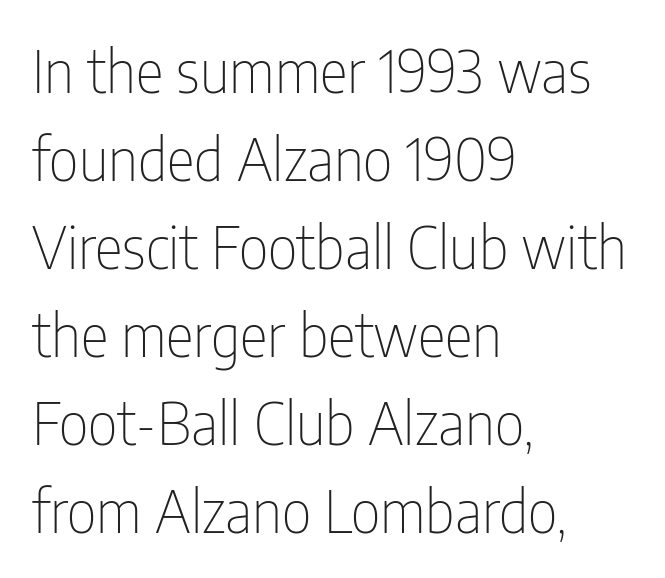
Q: Is the text bold? A: No.
Q: Is the text italic (slanted)? A: No, it is upright.
Q: Is the typeface a serif or a sans-serif typeface? A: Sans-serif.
Q: Is the text underlined? A: No.
Q: How is the paragraph aligned? A: Left-aligned.
Q: Is the spacing between letters normal or unusually wide? A: Normal.
Q: Is the spacing between lines tight, normal or loose? A: Normal.
Q: Width (condensed, normal, or wide)? A: Condensed.
Q: Stroke contrast? A: Low.
Q: x-height? A: Medium.
Q: Monospaced? A: No.
